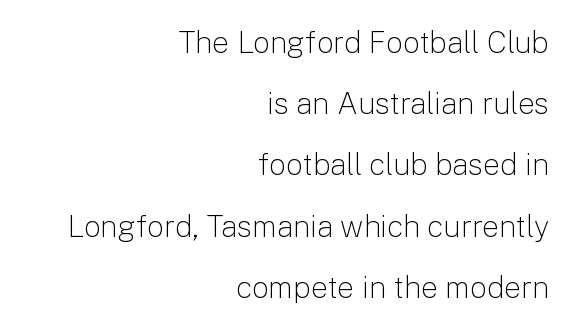
Think of a printed novel: that variable character pitch is what you see here. Compared with typical body copy, the letter spacing here is the same. Are there feet on the stems? There aren't — it's a sans. Compared with typical paragraphs, the rows here are farther apart. The axis of the letterforms is exactly vertical.
